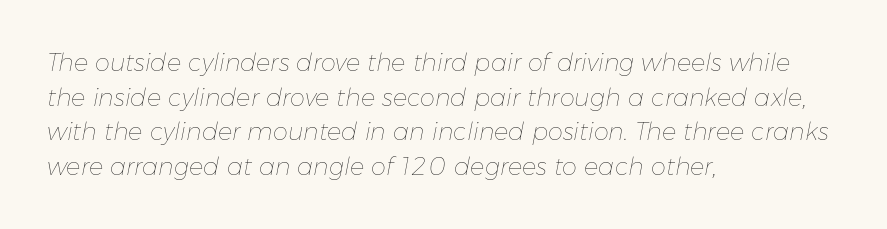
The image shows 24 px text type, italic (leaning right); set left-aligned, normal line spacing (1.44x), normal letter spacing, not underlined.
